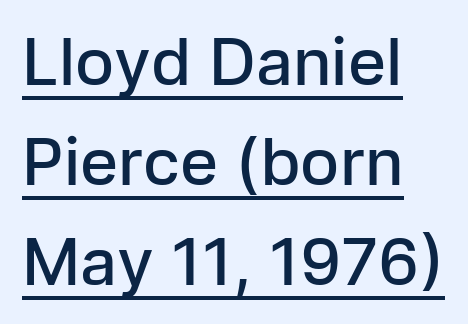
Q: Is the text bold? A: Semi-bold.
Q: Is the text italic (slanted)? A: No, it is upright.
Q: Is the typeface a serif or a sans-serif typeface? A: Sans-serif.
Q: Is the text underlined? A: Yes.
Q: How is the paragraph aligned? A: Left-aligned.
Q: Is the spacing between letters normal or unusually wide? A: Normal.
Q: Is the spacing between lines tight, normal or loose? A: Normal.
Q: Width (condensed, normal, or wide)? A: Normal.
Q: Stroke contrast? A: Low.
Q: x-height? A: Medium.
Q: Monospaced? A: No.
